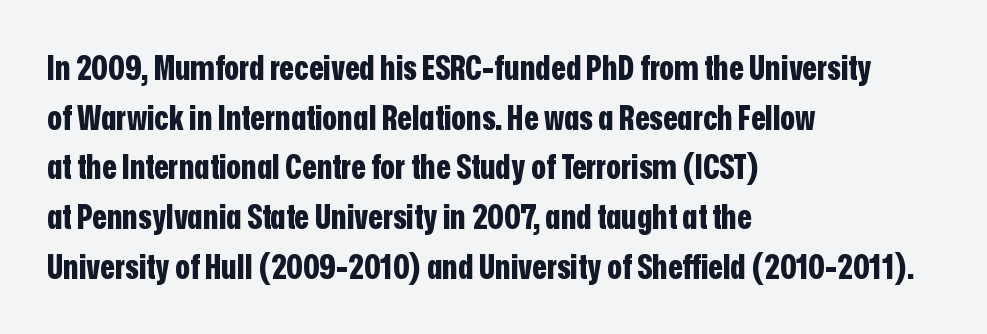
The image shows 34 px bold, condensed sans-serif type, upright; set left-aligned, normal line spacing (1.46x), normal letter spacing, not underlined; low stroke contrast and a medium x-height.
